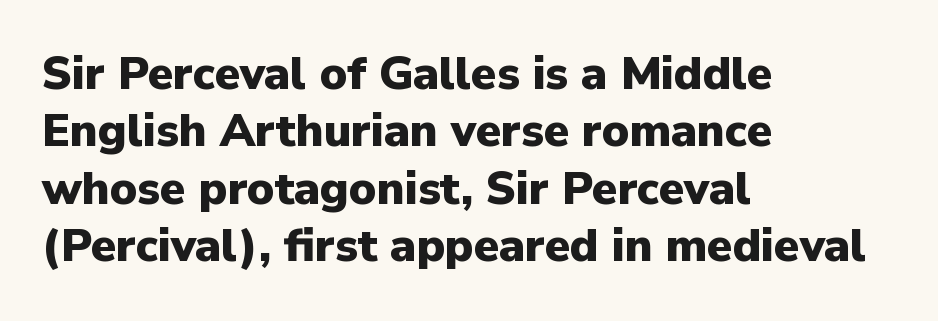
Short note: letters normally spaced. Set as a true bold cut, around the 700 mark. Tall strokes in this sample are plumb rather than angled. The gap between lines stays unmarked. Typographically, this falls in the sans-serif category.
